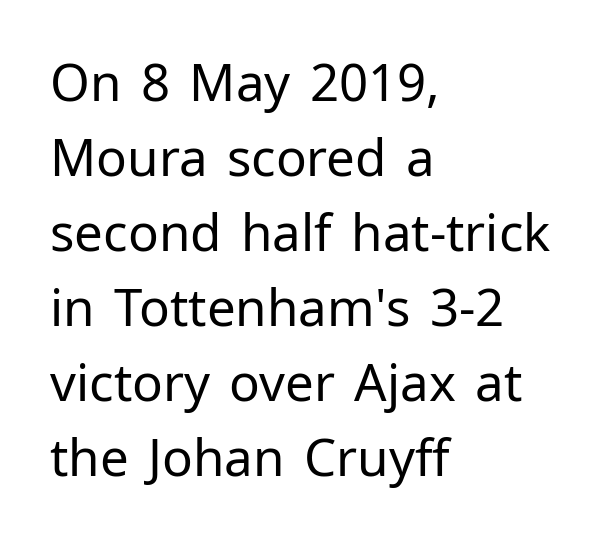
{"serif": "no", "italic": "no", "bold": "no", "weight": "regular", "width": "normal", "stroke_contrast": "low", "x_height": "medium", "monospaced": "no", "underline": "no", "align": "left", "line_spacing": "normal", "line_spacing_ratio": 1.47, "letter_spacing": "normal", "letter_spacing_em": 0.0, "glyph_px": 51}
